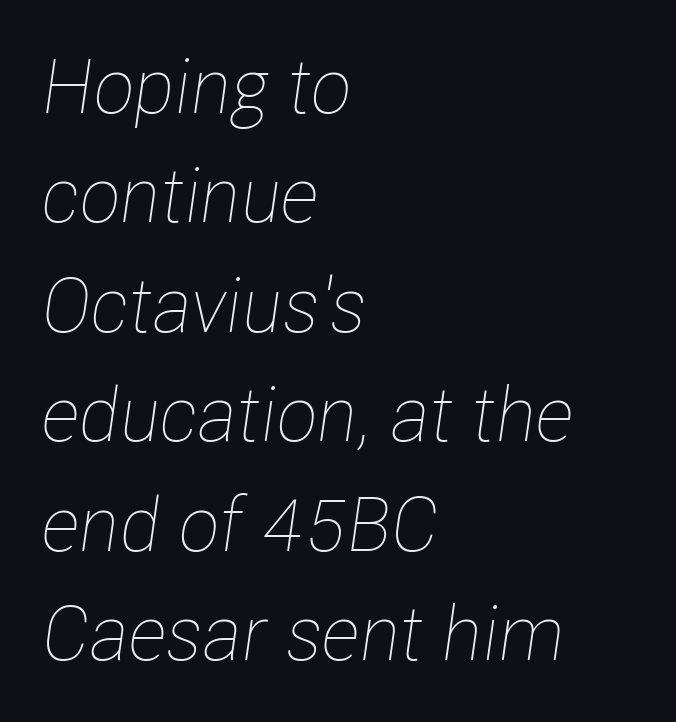
The image shows 76 px thin, condensed type, italic (leaning right); set left-aligned, normal line spacing (1.44x), normal letter spacing, not underlined; low stroke contrast and a medium x-height.
